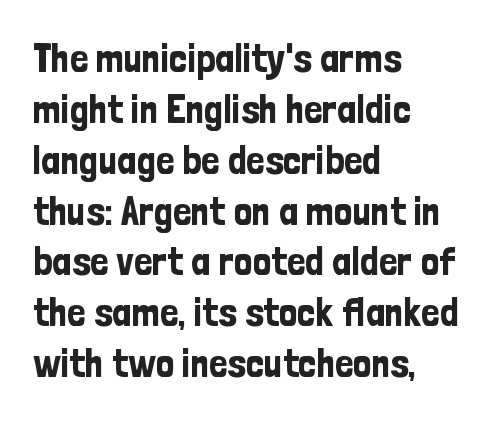
The image shows 41 px condensed sans-serif type, upright; set left-aligned, line spacing 1.24x, normal letter spacing, not underlined; low stroke contrast and a medium x-height.
